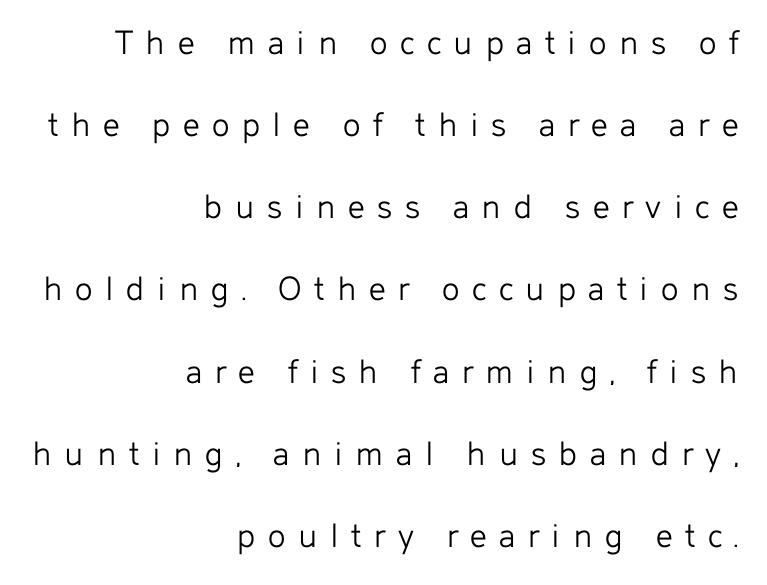
Q: Is the text bold? A: No.
Q: Is the text italic (slanted)? A: No, it is upright.
Q: Is the typeface a serif or a sans-serif typeface? A: Sans-serif.
Q: Is the text underlined? A: No.
Q: How is the paragraph aligned? A: Right-aligned.
Q: Is the spacing between letters normal or unusually wide? A: Unusually wide.
Q: Is the spacing between lines tight, normal or loose? A: Loose.
Q: Width (condensed, normal, or wide)? A: Normal.
Q: Stroke contrast? A: Low.
Q: x-height? A: Medium.
Q: Monospaced? A: No.
